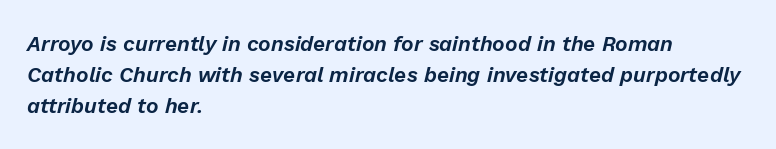
The image shows 21 px text type, italic (leaning right); set left-aligned, normal line spacing (1.48x), normal letter spacing, not underlined.
